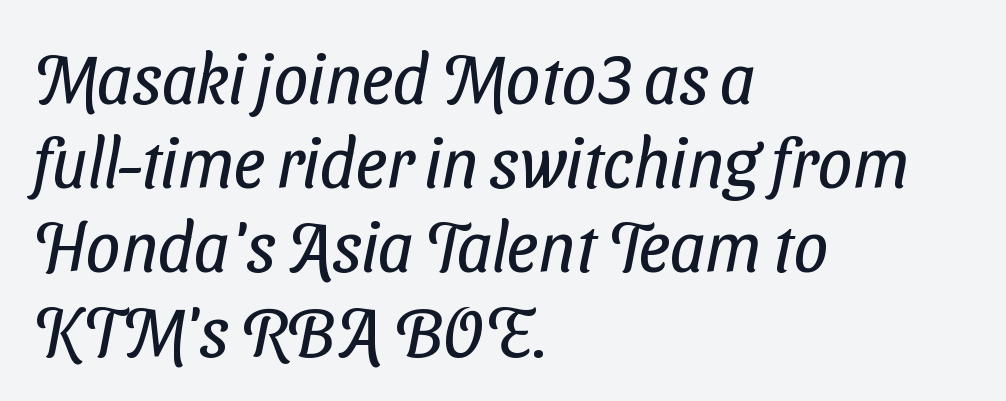
Words float on clear page, feet unadorned. Does the copy run flush right? No — it runs flush left. Unlike a traditional serif, this face leaves its strokes unadorned. Short note: letters normally spaced.
